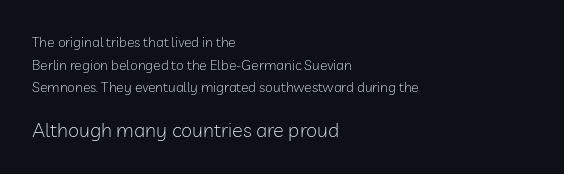
A normal amount of white space separates one row of letters from the next. This is the regular roman posture of the typeface. Bold? No — there's no thickening of the strokes. Characters follow at the spacing the type designer built in.
